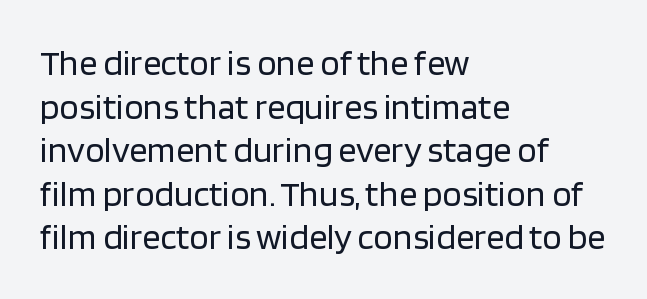
The image shows 36 px regular-weight sans-serif type, upright; set left-aligned, line spacing 1.21x, normal letter spacing, not underlined; low stroke contrast and a large x-height.
